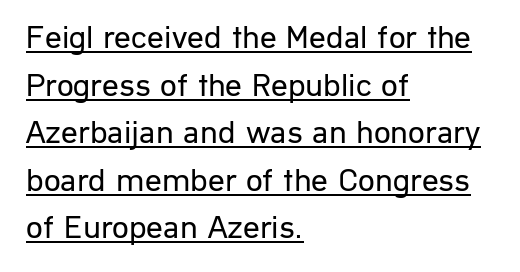
The letters stand upright; this is a roman face. Each letter's strokes conclude bluntly, with no projecting serifs. You could call the tracking neutral — neither tight nor loose. The ragged edge is on the right, which tells us the setting is flush left. A rule runs beneath these lines of type. On a weight scale, this lands at 450 or below.
